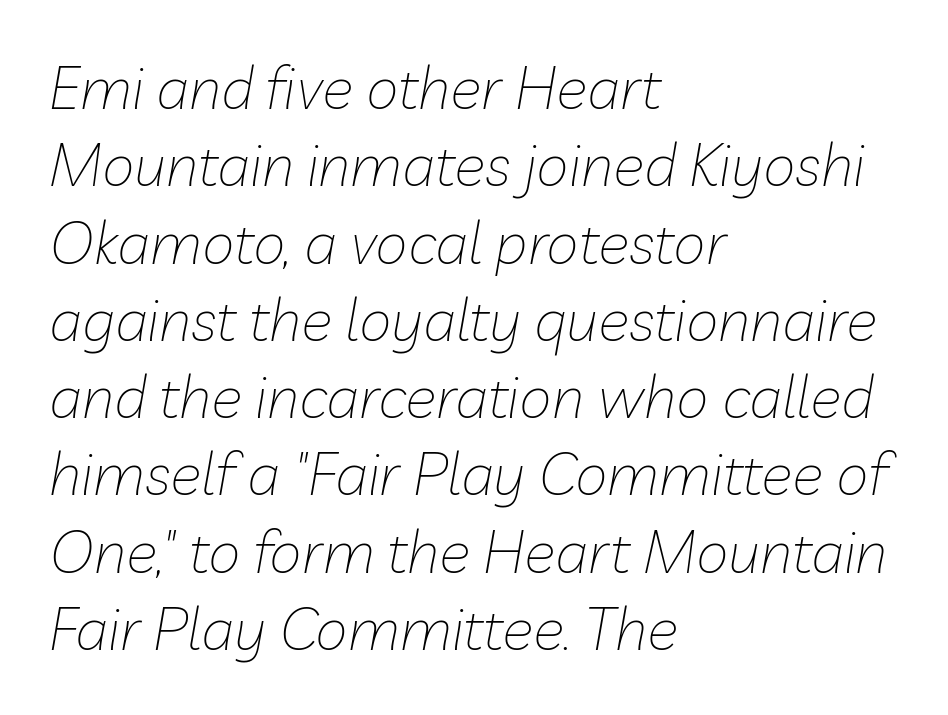
One-word summary of the alignment: left. These lines sit exactly where default settings would place them. Think standard paragraph weight, or any step lighter than that. The lettering tilts uniformly, giving the passage an italic look.
